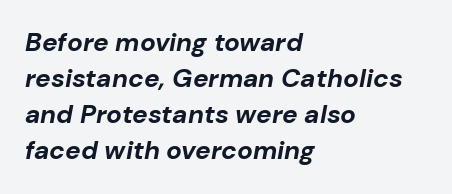
Q: Is the text bold? A: Yes.
Q: Is the text italic (slanted)? A: Yes, it leans right by about 10 degrees.
Q: Is the text underlined? A: No.
Q: How is the paragraph aligned? A: Left-aligned.
Q: Is the spacing between letters normal or unusually wide? A: Normal.
Q: Is the spacing between lines tight, normal or loose? A: Normal.
